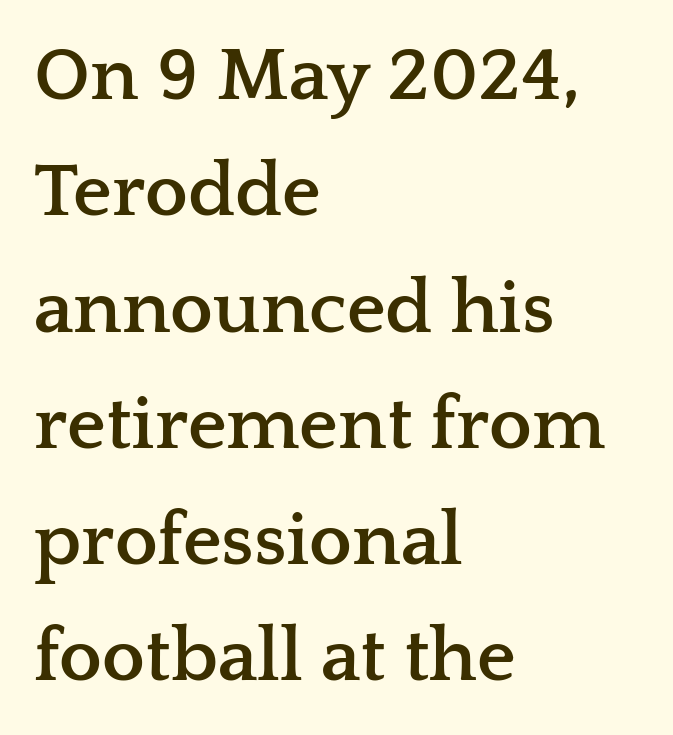
The image shows 76 px semibold, wide serif type, upright; set left-aligned, normal line spacing (1.53x), normal letter spacing, not underlined; low stroke contrast and a medium x-height.
